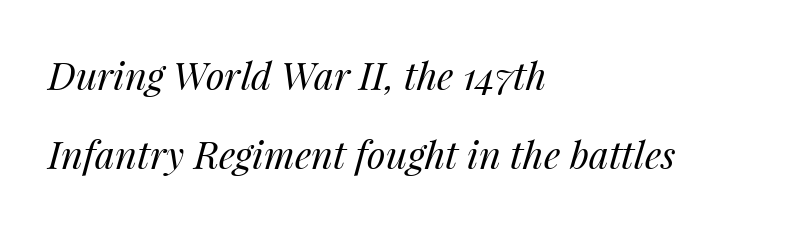
Q: Is the text bold? A: No.
Q: Is the text italic (slanted)? A: Yes, it leans right by about 14 degrees.
Q: Is the text underlined? A: No.
Q: How is the paragraph aligned? A: Left-aligned.
Q: Is the spacing between letters normal or unusually wide? A: Normal.
Q: Is the spacing between lines tight, normal or loose? A: Loose.
Q: Width (condensed, normal, or wide)? A: Normal.
Q: Stroke contrast? A: Medium.
Q: x-height? A: Medium.
Q: Monospaced? A: No.
